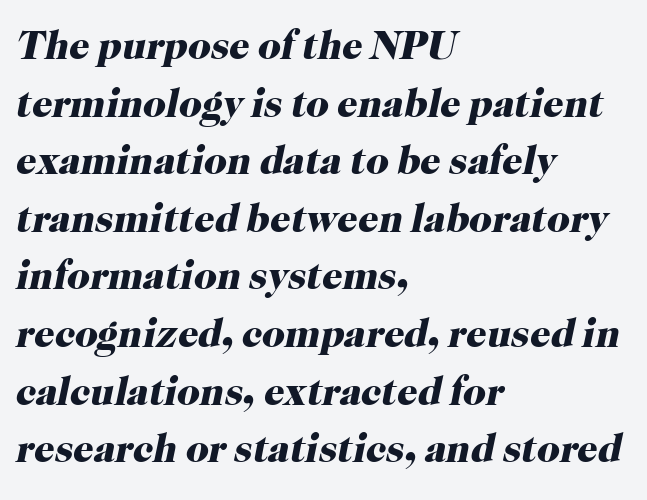
Q: Is the text bold? A: Yes.
Q: Is the text italic (slanted)? A: Yes, it leans right by about 12 degrees.
Q: Is the typeface a serif or a sans-serif typeface? A: Serif.
Q: Is the text underlined? A: No.
Q: How is the paragraph aligned? A: Left-aligned.
Q: Is the spacing between letters normal or unusually wide? A: Normal.
Q: Is the spacing between lines tight, normal or loose? A: Normal.
Q: Width (condensed, normal, or wide)? A: Normal.
Q: Stroke contrast? A: High.
Q: x-height? A: Medium.
Q: Monospaced? A: No.
